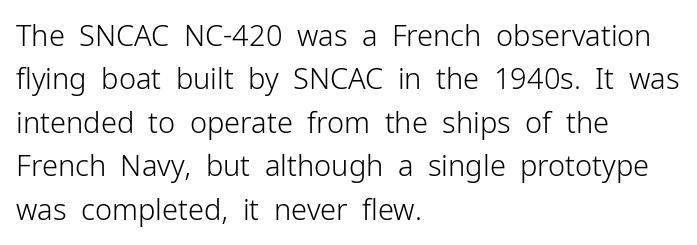
{"serif": "no", "italic": "no", "bold": "no", "weight": "light", "width": "normal", "stroke_contrast": "low", "x_height": "medium", "monospaced": "no", "underline": "no", "align": "left", "line_spacing": "normal", "line_spacing_ratio": 1.5, "letter_spacing": "normal", "letter_spacing_em": 0.0, "glyph_px": 29}
